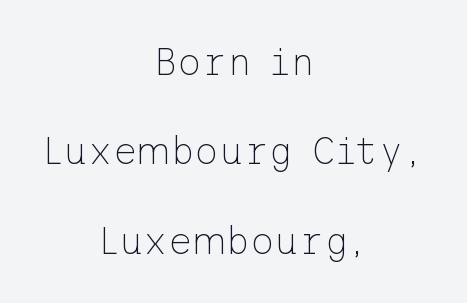
Vertical stems look standard width or narrower in stroke. The type family on display is of the sans-serif kind. The typography opts for an upright posture over an oblique one. Short and long lines alike share a common midpoint. Letter spacing: default. The block of text is sparse from top to bottom, with ample space between rows.
